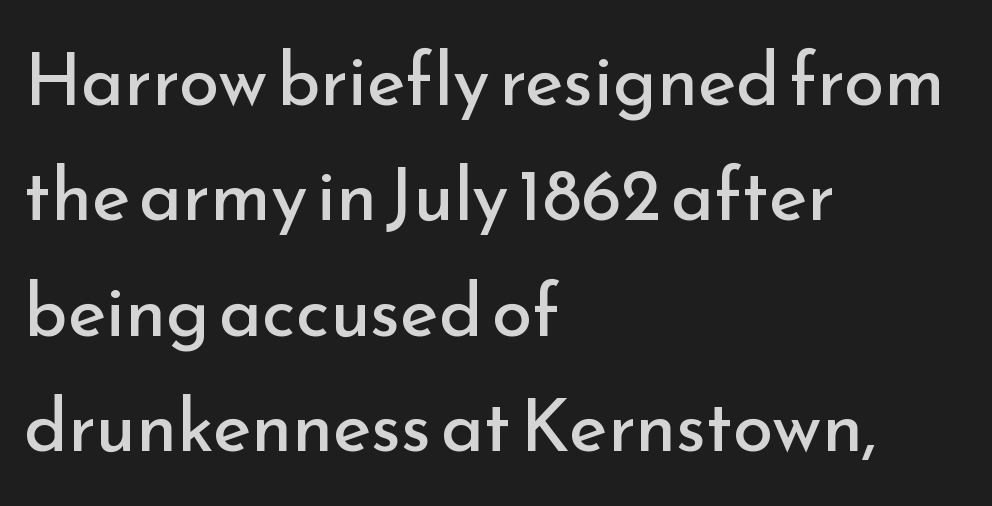
The font family rendered here belongs to the sans-serif group. Glance below the letters and you will spot only blank space. These lines are rendered in a variable-pitch font. Summary of weight: not heavy and not bold.
